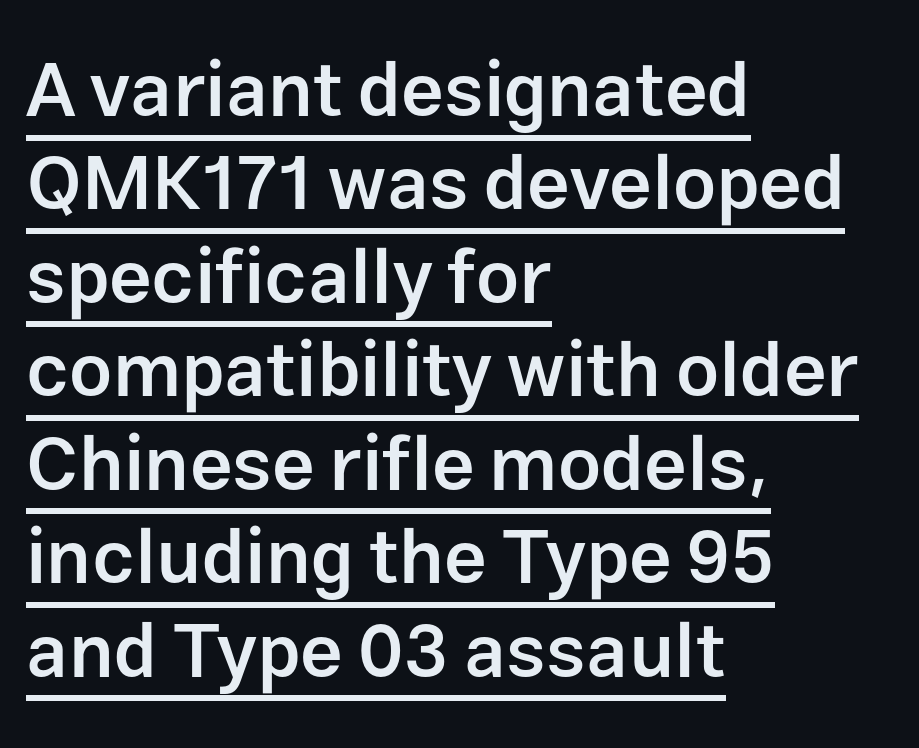
The image shows 76 px semibold sans-serif type, upright; set left-aligned, line spacing 1.23x, normal letter spacing, underlined; low stroke contrast and a medium x-height.
